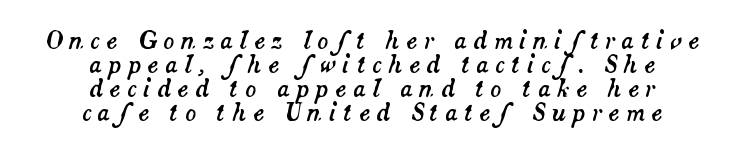
Q: Is the text italic (slanted)? A: Yes, it leans right by about 14 degrees.
Q: Is the text underlined? A: No.
Q: How is the paragraph aligned? A: Centered.
Q: Is the spacing between letters normal or unusually wide? A: Unusually wide.
Q: Is the spacing between lines tight, normal or loose? A: Tight.
